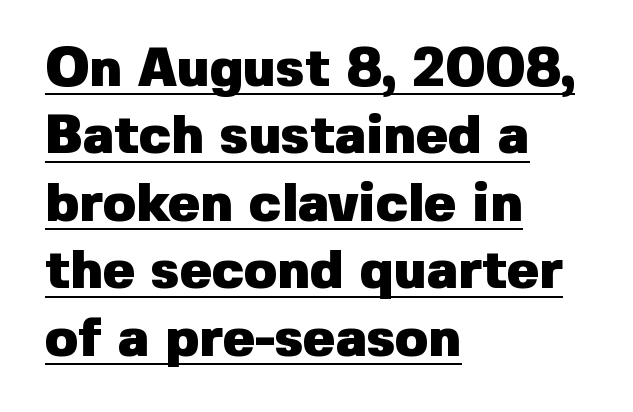
Where is the straight margin? On the left. The passage shown is emphatically bold. A sans-serif font was chosen for this passage. A roman cut, with each character standing at attention.
